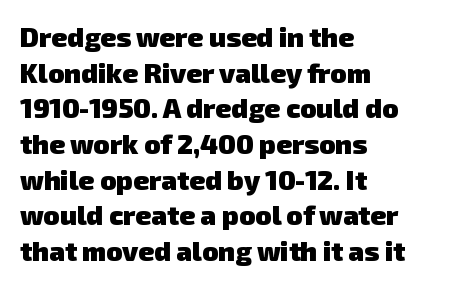
{"bold": "yes", "underline": "no", "align": "left", "line_spacing": "normal", "line_spacing_ratio": 1.32, "letter_spacing": "normal", "letter_spacing_em": 0.0, "glyph_px": 27}
